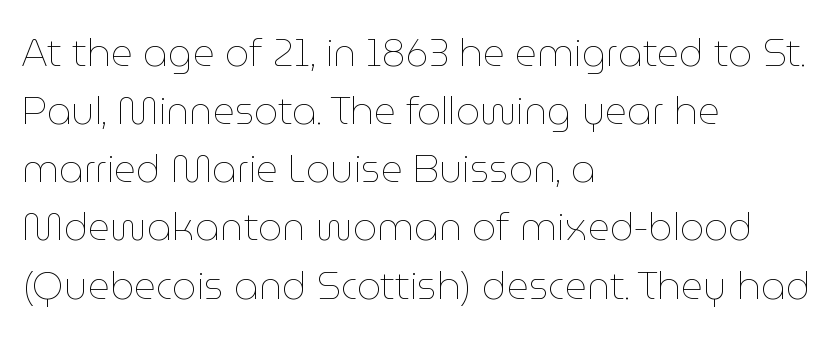
The image shows 38 px thin type, upright; set left-aligned, normal line spacing (1.53x), normal letter spacing, not underlined; low stroke contrast and a medium x-height.
